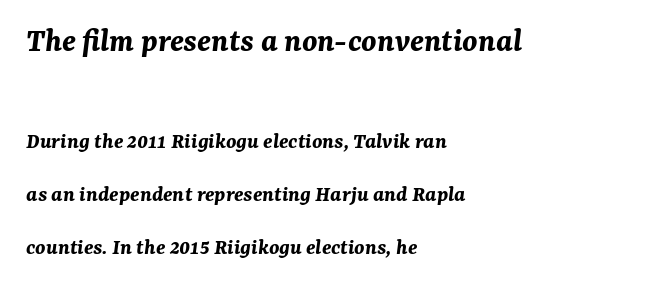
{"italic": "yes", "lean": "right", "slant_degrees": 7, "bold": "yes", "weight": "bold", "width": "normal", "stroke_contrast": "medium", "x_height": "medium", "monospaced": "no", "underline": "no", "align": "left", "line_spacing": "loose", "line_spacing_ratio": 2.3, "letter_spacing": "normal", "letter_spacing_em": 0.0, "larger_block": "first", "size_ratio": 1.48, "glyph_px": 34}
